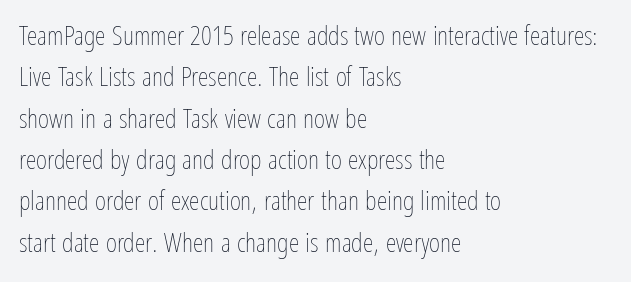
The image shows 27 px text type, upright; set left-aligned, normal line spacing (1.53x), normal letter spacing, not underlined.
